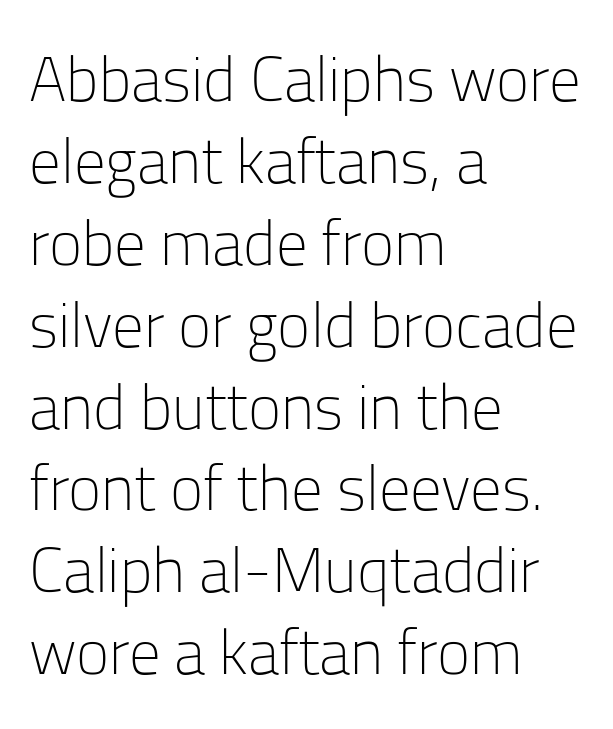
{"serif": "no", "italic": "no", "bold": "no", "weight": "light", "width": "normal", "stroke_contrast": "low", "x_height": "medium", "monospaced": "no", "underline": "no", "align": "left", "line_spacing": "normal", "line_spacing_ratio": 1.3, "letter_spacing": "normal", "letter_spacing_em": 0.0, "glyph_px": 63}
